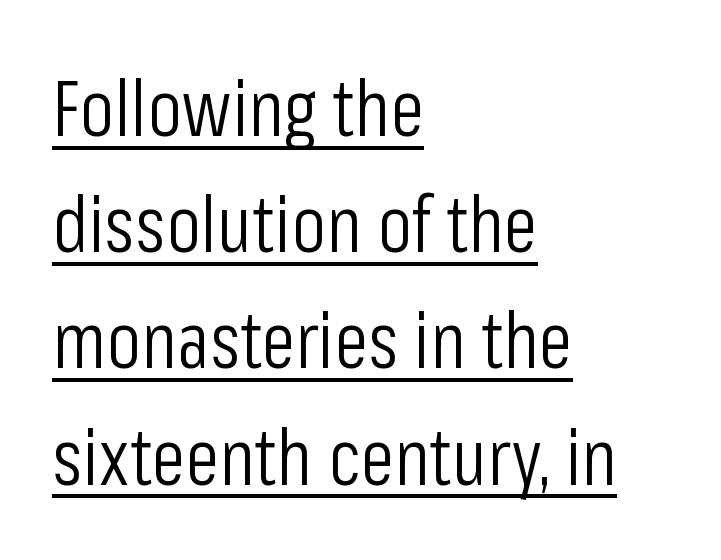
The image shows 78 px light, condensed sans-serif type, upright; set left-aligned, normal line spacing (1.49x), normal letter spacing, underlined; low stroke contrast and a medium x-height.
